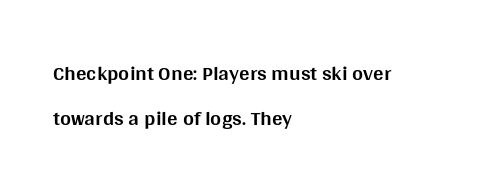
Underline: absent. If you drew a ruler down the left edge, every line would touch it. These lines stand farther apart than default settings would place them. In terms of letterspacing, this is plain default setting. Posture: vertical. A full-strength bold gives these letters their thick strokes.
